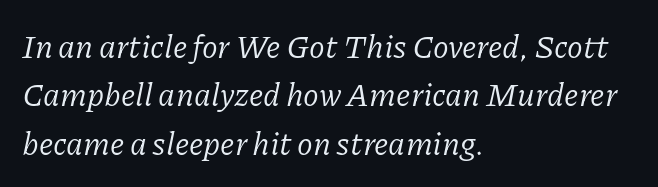
The image shows 32 px regular-weight serif type, italic (leaning right); set left-aligned, normal line spacing (1.51x), normal letter spacing, not underlined; low stroke contrast and a medium x-height.
